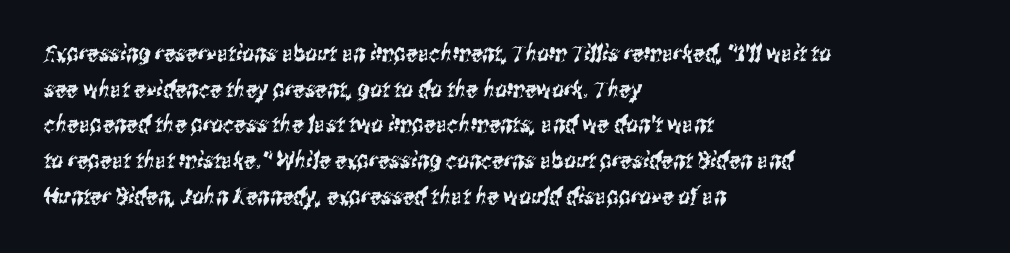
The image shows 23 px text type; set left-aligned, normal line spacing (1.55x), normal letter spacing, not underlined.
